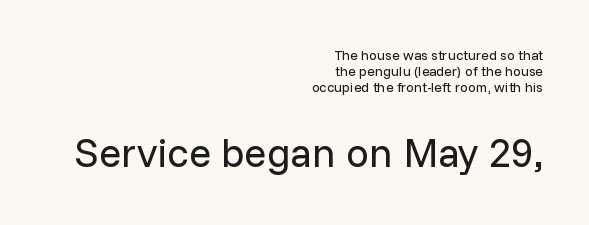
When letters stand straight like this, we call the style roman or upright. Note the varied advance widths — an 'i' is clearly narrower than an 'm'. Does the leading feel generous? Not at all — it's pinched. The more generous point size was reserved for the lower chunk.
